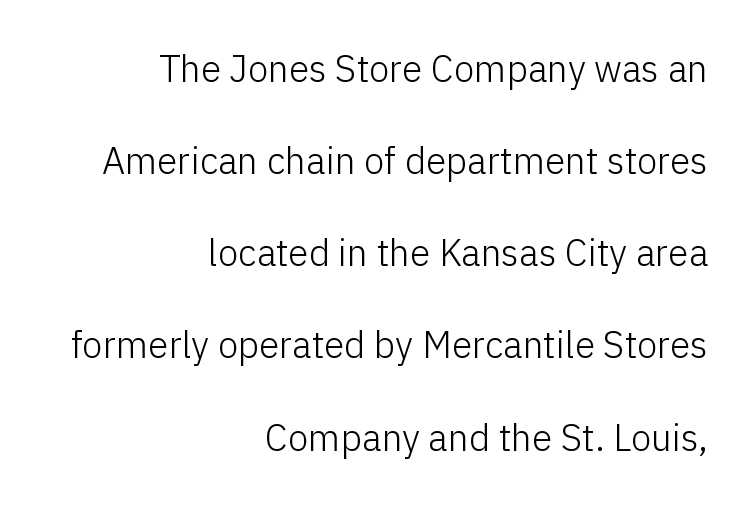
A typesetter would mark this as roman, not italic. Character widths vary here, with narrow letters taking less room than wide ones. The compositor pushed each line to the right boundary. The cut favours lightness, reaching ordinary text weight at its darkest. The letters sit at their default tracking, neither squeezed nor spread.
